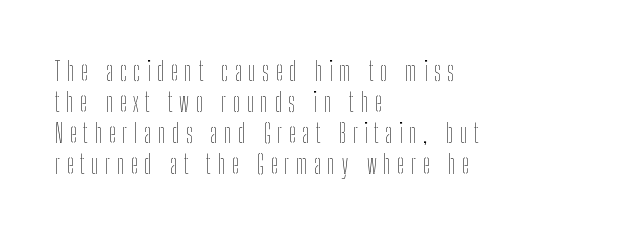
This sample uses expanded letter spacing, leaving extra air between glyphs. Ink coverage per letter is moderate at most. This sample uses an upright cut, with every glyph sitting square on the baseline. The baseline area is clear. Alignment: flush left.
